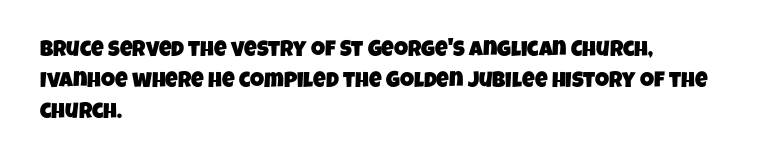
Q: Is the text underlined? A: No.
Q: How is the paragraph aligned? A: Left-aligned.
Q: Is the spacing between letters normal or unusually wide? A: Normal.
Q: Is the spacing between lines tight, normal or loose? A: Normal.
